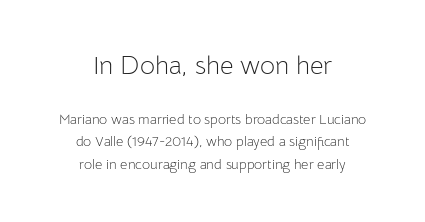
Q: Is the text bold? A: No.
Q: Is the text italic (slanted)? A: No, it is upright.
Q: Is the text underlined? A: No.
Q: How is the paragraph aligned? A: Centered.
Q: Is the spacing between letters normal or unusually wide? A: Normal.
Q: Is the spacing between lines tight, normal or loose? A: Normal.
Q: Which block of text is set in a larger size, the first (top) or the second (bottom)? A: The first (top) one.
